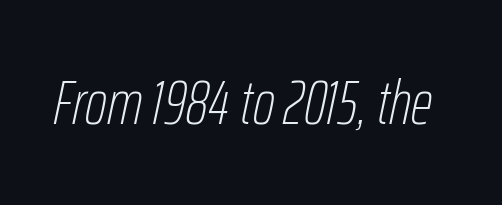
Q: Is the text bold? A: No.
Q: Is the text italic (slanted)? A: Yes, it leans right by about 12 degrees.
Q: Is the text underlined? A: No.
Q: Is the spacing between letters normal or unusually wide? A: Normal.
Q: Width (condensed, normal, or wide)? A: Condensed.
Q: Stroke contrast? A: Low.
Q: x-height? A: Medium.
Q: Monospaced? A: No.
